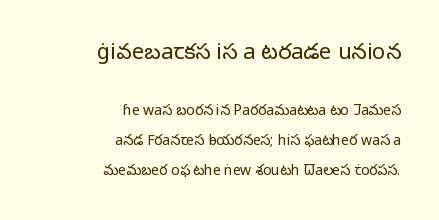
{"italic": "no", "bold": "no", "underline": "no", "align": "right", "line_spacing": "loose", "line_spacing_ratio": 2.13, "letter_spacing": "normal", "letter_spacing_em": 0.0, "larger_block": "first", "size_ratio": 1.57, "glyph_px": 22}
